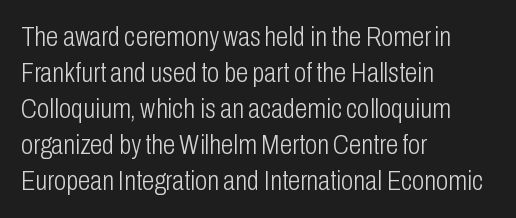
{"serif": "no", "italic": "no", "bold": "no", "weight": "light", "width": "condensed", "stroke_contrast": "low", "x_height": "medium", "monospaced": "no", "underline": "no", "align": "left", "line_spacing": "normal", "line_spacing_ratio": 1.29, "letter_spacing": "normal", "letter_spacing_em": 0.0, "glyph_px": 28}
